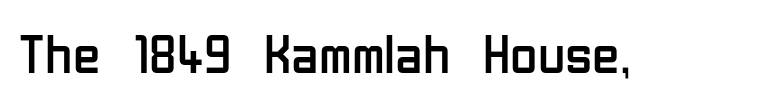
The letterforms sit shoulder to shoulder at normal distance. No word sits above an underline. Italic: no, the glyphs are upright roman. Counters stay open thanks to moderate or lighter strokes.
